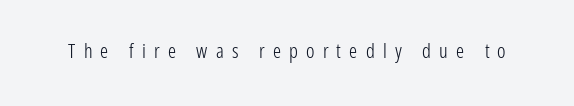
Q: Is the text bold? A: No.
Q: Is the text italic (slanted)? A: No, it is upright.
Q: Is the text underlined? A: No.
Q: Is the spacing between letters normal or unusually wide? A: Unusually wide.
